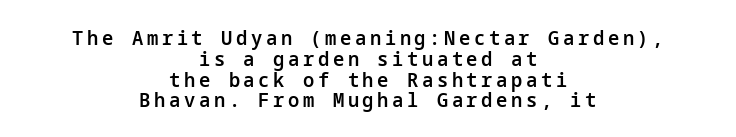
Q: Is the text bold? A: Semi-bold.
Q: Is the text italic (slanted)? A: No, it is upright.
Q: Is the text underlined? A: No.
Q: How is the paragraph aligned? A: Centered.
Q: Is the spacing between lines tight, normal or loose? A: Tight.
